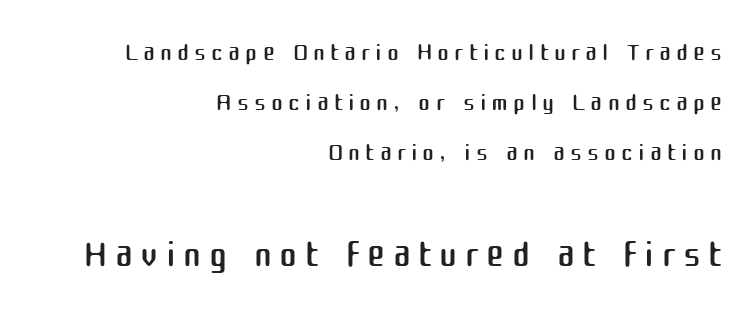
{"serif": "no", "italic": "no", "bold": "no", "weight": "regular", "width": "normal", "stroke_contrast": "medium", "x_height": "medium", "monospaced": "no", "underline": "no", "align": "right", "line_spacing": "normal", "line_spacing_ratio": 1.39, "larger_block": "second", "size_ratio": 1.5, "glyph_px": 54}
